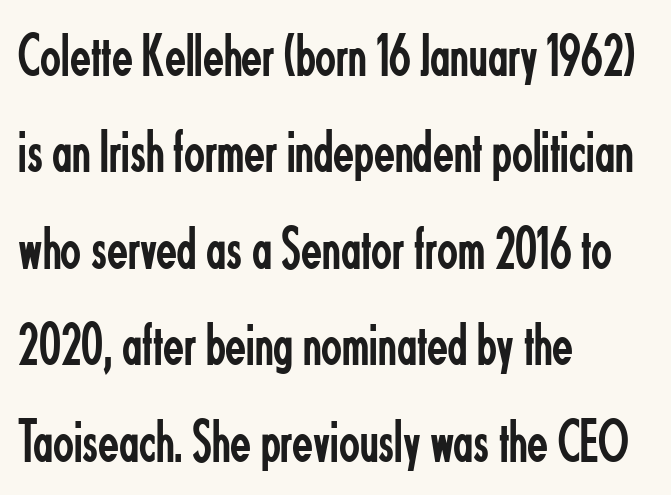
Q: Is the text bold? A: No.
Q: Is the text italic (slanted)? A: No, it is upright.
Q: Is the typeface a serif or a sans-serif typeface? A: Sans-serif.
Q: Is the text underlined? A: No.
Q: How is the paragraph aligned? A: Left-aligned.
Q: Is the spacing between letters normal or unusually wide? A: Normal.
Q: Is the spacing between lines tight, normal or loose? A: Normal.
Q: Width (condensed, normal, or wide)? A: Condensed.
Q: Stroke contrast? A: Low.
Q: x-height? A: Small.
Q: Monospaced? A: No.
